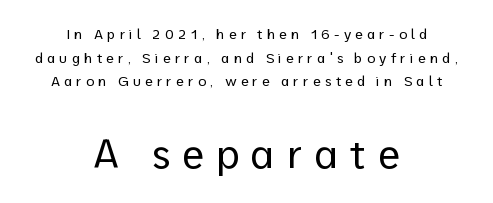
No chunkiness to these letters — they're not bold. Note the varied advance widths — an 'i' is clearly narrower than an 'm'. The passage shown stacks its lines at a standard gap. Top chunk: small. Bottom chunk: large. The letters are spread apart with noticeably loose tracking.
